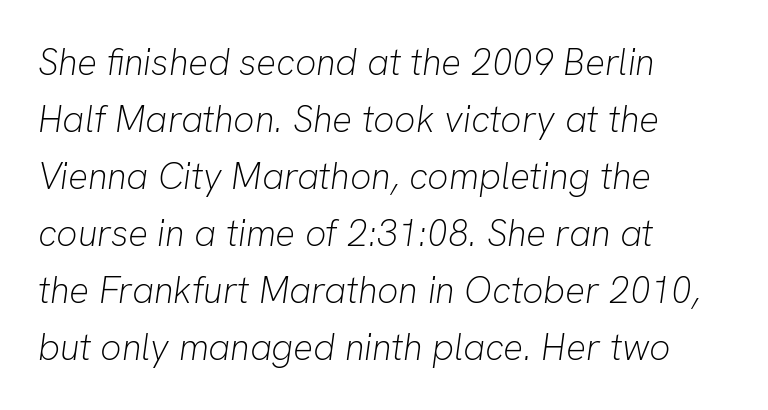
{"italic": "yes", "lean": "right", "slant_degrees": 8, "bold": "no", "weight": "light", "width": "normal", "stroke_contrast": "low", "x_height": "medium", "monospaced": "no", "underline": "no", "align": "left", "line_spacing": "normal", "line_spacing_ratio": 1.54, "letter_spacing": "normal", "letter_spacing_em": 0.0, "glyph_px": 37}
